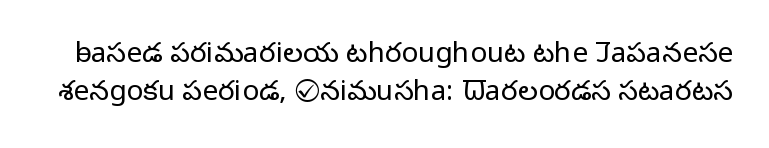
The space between consecutive lines is moderate. Note the varied advance widths — an 'i' is clearly narrower than an 'm'. Compared with typical body copy, the letter spacing here is the same. Examine the stroke ends and you'll find no serifs. Is this a heavy cut? Hardly; it is regular or lighter.
